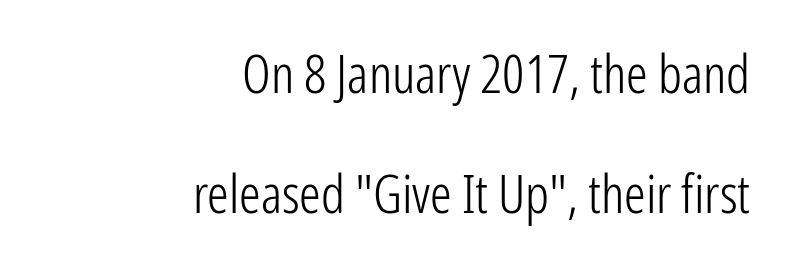
The image shows 54 px light, condensed sans-serif type, upright; set right-aligned, loose line spacing (2.23x), normal letter spacing, not underlined; low stroke contrast and a medium x-height.
